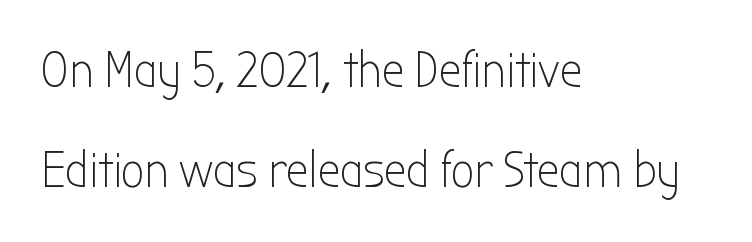
The image shows 51 px light, condensed sans-serif type, upright; set left-aligned, loose line spacing (1.96x), normal letter spacing, not underlined; low stroke contrast and a medium x-height.
